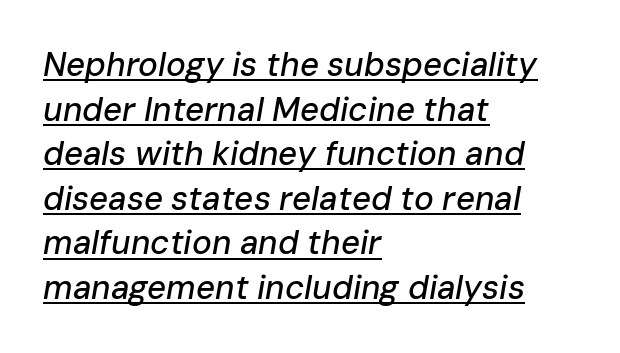
{"italic": "yes", "lean": "right", "slant_degrees": 10, "width": "normal", "stroke_contrast": "low", "x_height": "medium", "monospaced": "no", "underline": "yes", "align": "left", "line_spacing": "normal", "line_spacing_ratio": 1.35, "letter_spacing": "normal", "letter_spacing_em": 0.0, "glyph_px": 33}
